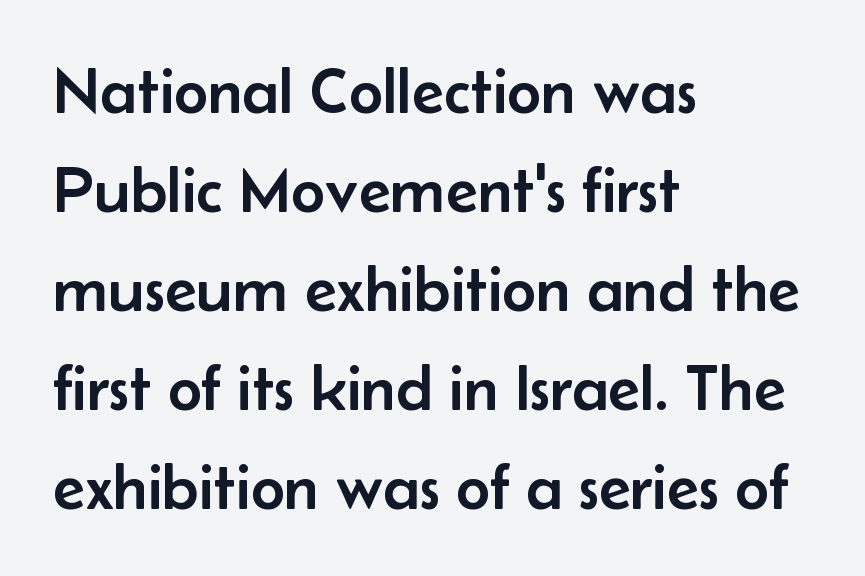
The image shows 66 px sans-serif type, upright; set left-aligned, normal line spacing (1.5x), normal letter spacing, not underlined; low stroke contrast and a small x-height.
